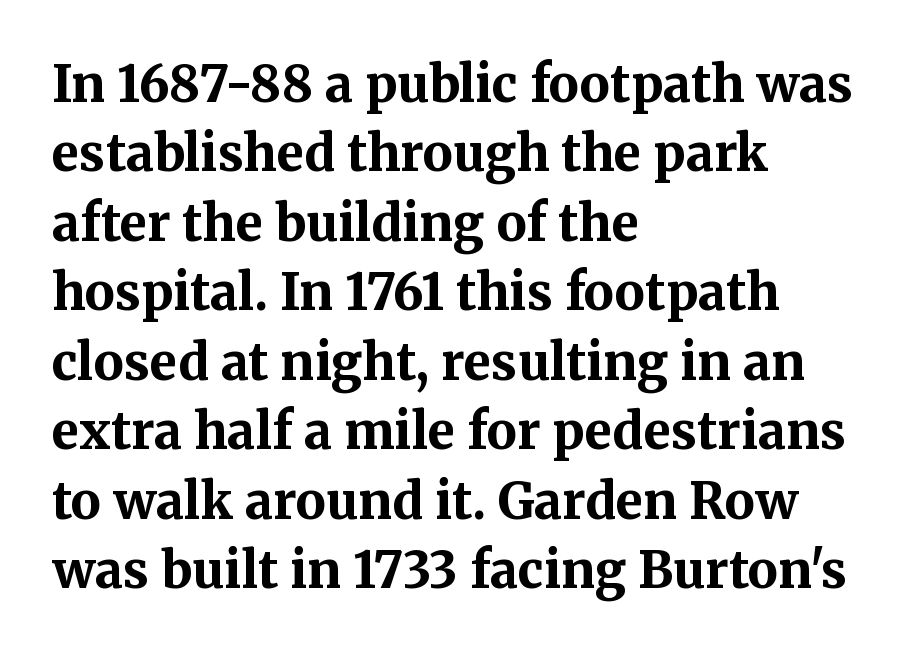
The image shows 50 px bold serif type, upright; set left-aligned, normal line spacing (1.39x), normal letter spacing, not underlined; medium stroke contrast and a medium x-height.
